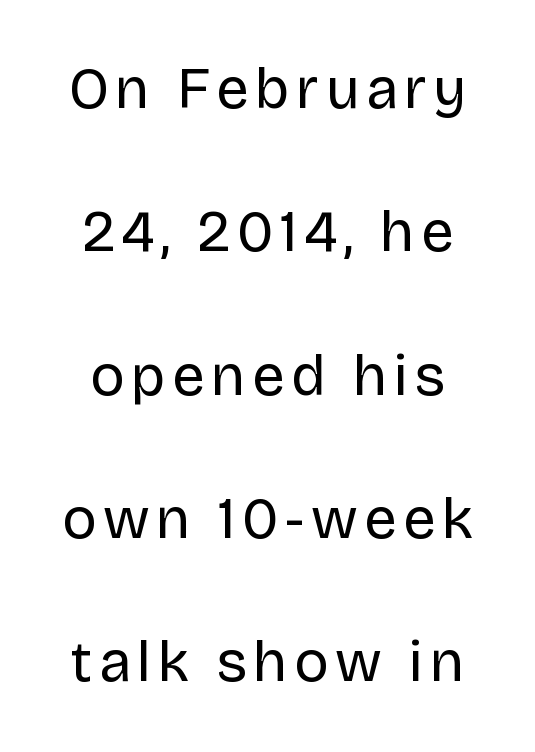
Rule under the text: the space is simply empty. Bold? No — there's no thickening of the strokes. The passage shown is typed in a proportional face where columns would drift. Notice the wide empty band between every row — that's loose leading. Is there any slant? The stems are plumb. The letters carry no serifs — their stems end cleanly without finishing strokes.
